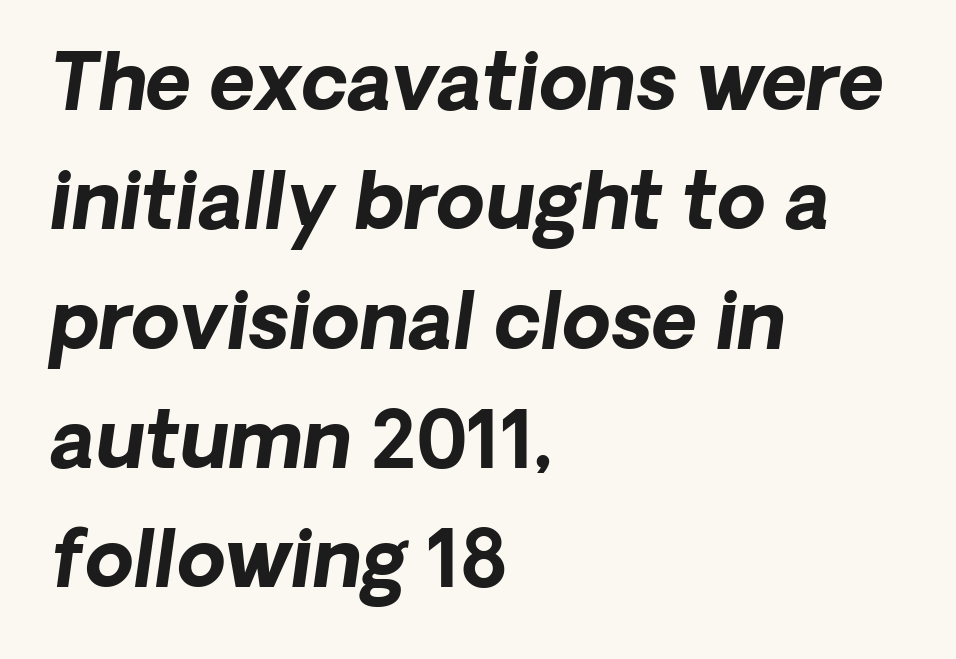
Q: Is the text bold? A: Yes.
Q: Is the typeface a serif or a sans-serif typeface? A: Sans-serif.
Q: Is the text underlined? A: No.
Q: How is the paragraph aligned? A: Left-aligned.
Q: Is the spacing between letters normal or unusually wide? A: Normal.
Q: Is the spacing between lines tight, normal or loose? A: Normal.
Q: Width (condensed, normal, or wide)? A: Normal.
Q: Stroke contrast? A: Low.
Q: x-height? A: Medium.
Q: Monospaced? A: No.
